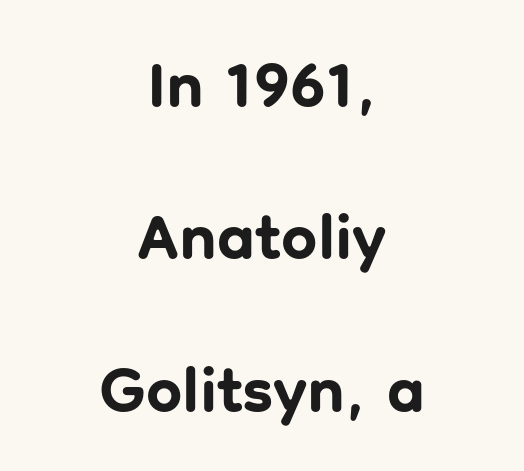
{"serif": "no", "italic": "no", "bold": "yes", "weight": "bold", "width": "normal", "stroke_contrast": "low", "x_height": "medium", "monospaced": "no", "underline": "no", "align": "center", "line_spacing": "loose", "line_spacing_ratio": 2.38, "letter_spacing": "normal", "letter_spacing_em": 0.0, "glyph_px": 64}
